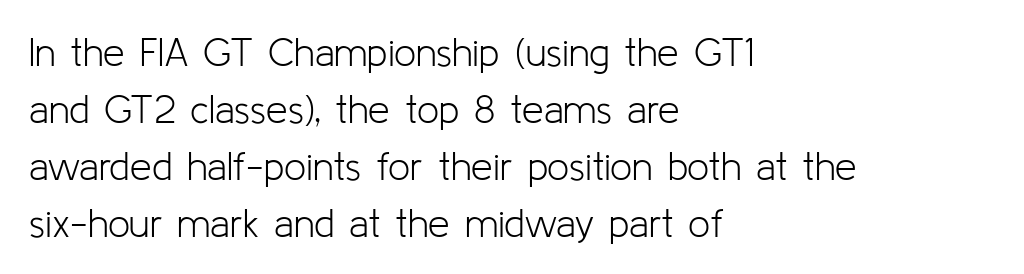
Q: Is the text bold? A: No.
Q: Is the text italic (slanted)? A: No, it is upright.
Q: Is the typeface a serif or a sans-serif typeface? A: Sans-serif.
Q: Is the text underlined? A: No.
Q: How is the paragraph aligned? A: Left-aligned.
Q: Is the spacing between letters normal or unusually wide? A: Normal.
Q: Is the spacing between lines tight, normal or loose? A: Normal.
Q: Width (condensed, normal, or wide)? A: Normal.
Q: Stroke contrast? A: Low.
Q: x-height? A: Medium.
Q: Monospaced? A: No.
